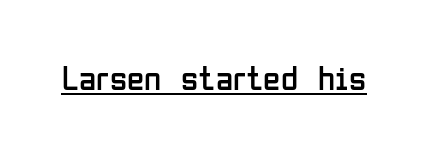
{"serif": "no", "italic": "no", "bold": "no", "weight": "regular", "width": "condensed", "stroke_contrast": "low", "x_height": "medium", "monospaced": "no", "underline": "yes", "letter_spacing": "normal", "letter_spacing_em": 0.0, "glyph_px": 35}
